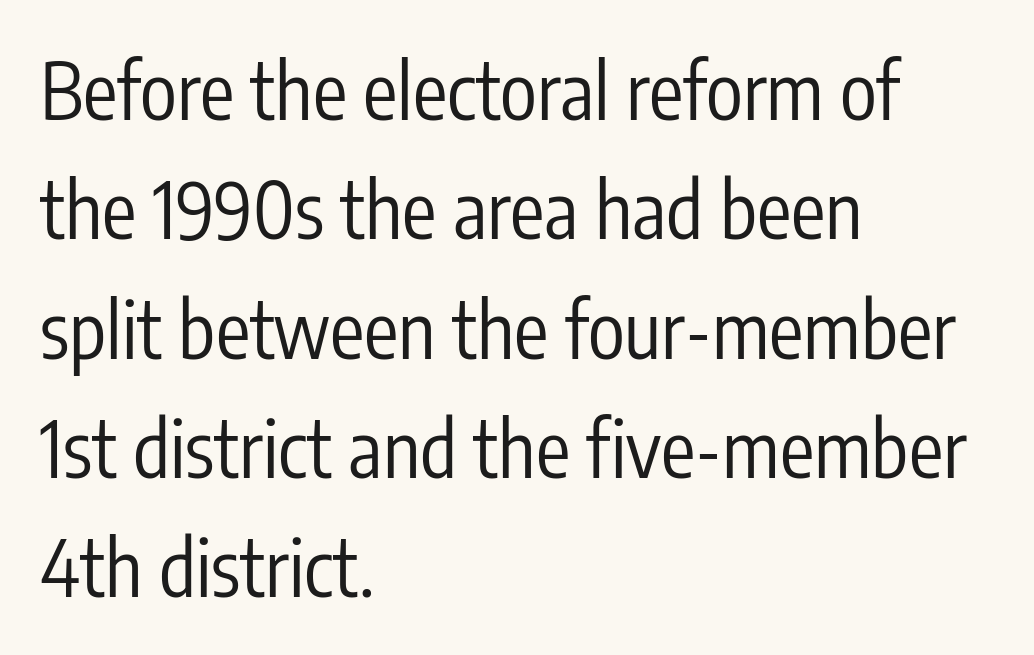
Q: Is the text bold? A: No.
Q: Is the text italic (slanted)? A: No, it is upright.
Q: Is the typeface a serif or a sans-serif typeface? A: Sans-serif.
Q: Is the text underlined? A: No.
Q: How is the paragraph aligned? A: Left-aligned.
Q: Is the spacing between letters normal or unusually wide? A: Normal.
Q: Is the spacing between lines tight, normal or loose? A: Normal.
Q: Width (condensed, normal, or wide)? A: Condensed.
Q: Stroke contrast? A: Low.
Q: x-height? A: Medium.
Q: Monospaced? A: No.
